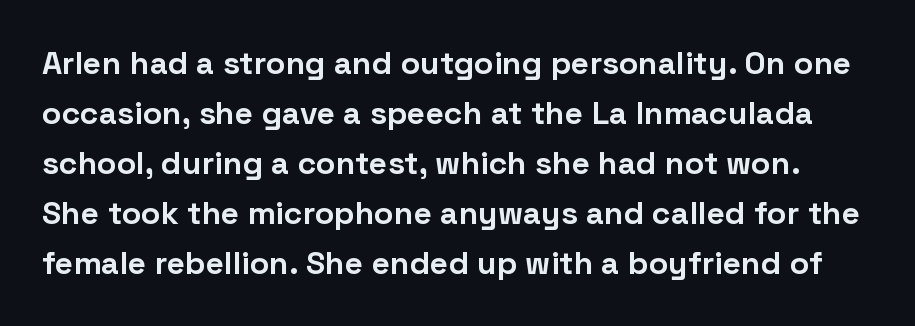
Q: Is the text bold? A: Yes.
Q: Is the text italic (slanted)? A: No, it is upright.
Q: Is the typeface a serif or a sans-serif typeface? A: Sans-serif.
Q: Is the text underlined? A: No.
Q: Is the spacing between letters normal or unusually wide? A: Normal.
Q: Is the spacing between lines tight, normal or loose? A: Normal.
Q: Width (condensed, normal, or wide)? A: Normal.
Q: Stroke contrast? A: Low.
Q: x-height? A: Medium.
Q: Monospaced? A: No.
